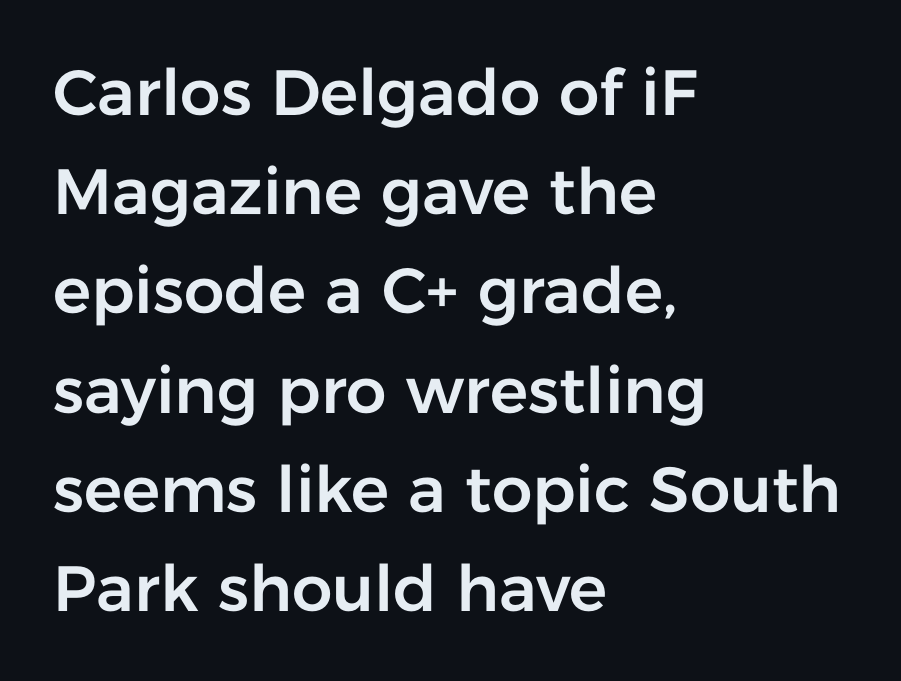
Q: Is the text italic (slanted)? A: No, it is upright.
Q: Is the typeface a serif or a sans-serif typeface? A: Sans-serif.
Q: Is the text underlined? A: No.
Q: How is the paragraph aligned? A: Left-aligned.
Q: Is the spacing between letters normal or unusually wide? A: Normal.
Q: Is the spacing between lines tight, normal or loose? A: Normal.
Q: Width (condensed, normal, or wide)? A: Normal.
Q: Stroke contrast? A: Low.
Q: x-height? A: Medium.
Q: Monospaced? A: No.
